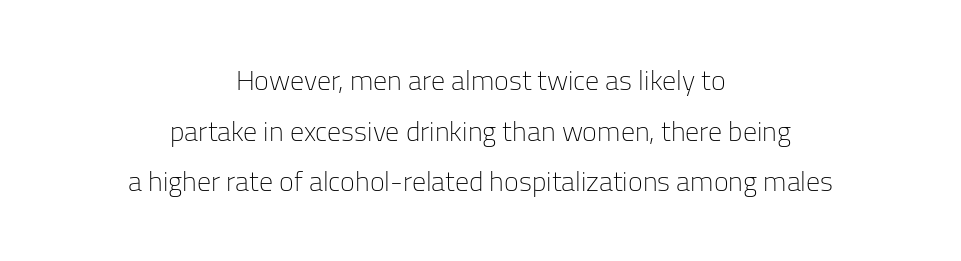
The image shows 28 px light sans-serif type, upright; set centered, line spacing 1.81x, normal letter spacing, not underlined; low stroke contrast and a medium x-height.
